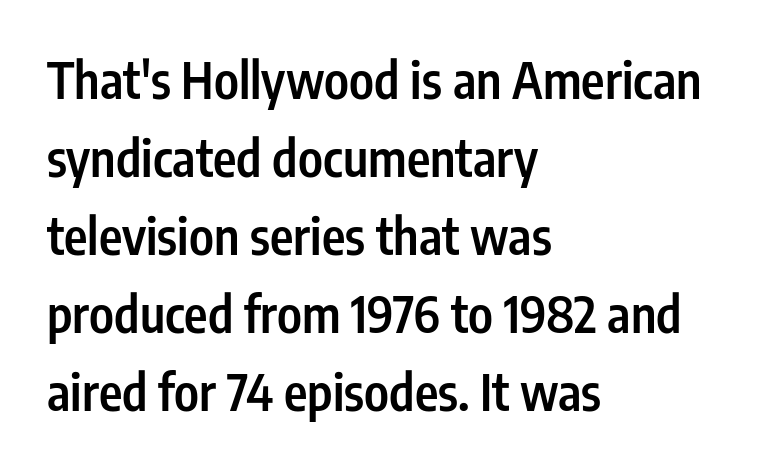
The face used here is proportionally spaced, like ordinary book or web type. Are there feet on the stems? There aren't — it's a sans. Letters rest on an invisible, unmarked baseline. Notice how descenders clear the ascenders below comfortably — that's standard leading. In terms of weight, the rendering is demibold, just under bold. Spacing between characters is what you'd get straight out of the box.
